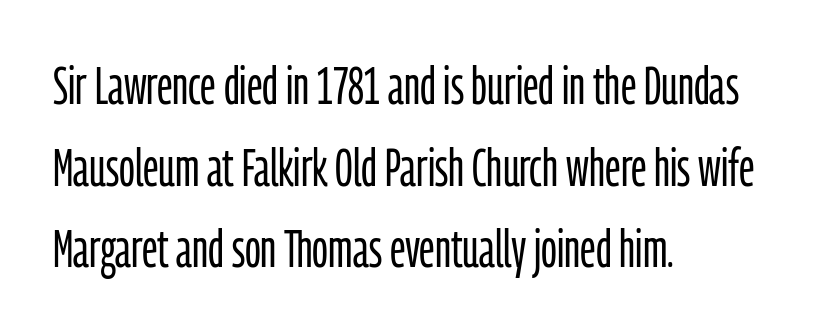
Q: Is the text bold? A: No.
Q: Is the text italic (slanted)? A: No, it is upright.
Q: Is the typeface a serif or a sans-serif typeface? A: Sans-serif.
Q: Is the text underlined? A: No.
Q: How is the paragraph aligned? A: Left-aligned.
Q: Is the spacing between letters normal or unusually wide? A: Normal.
Q: Is the spacing between lines tight, normal or loose? A: Normal.
Q: Width (condensed, normal, or wide)? A: Condensed.
Q: Stroke contrast? A: Low.
Q: x-height? A: Medium.
Q: Monospaced? A: No.
